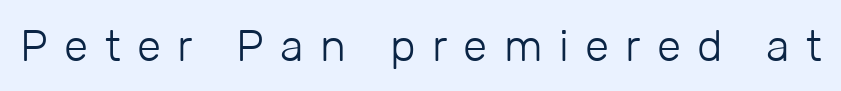
The face used here is proportionally spaced, like ordinary book or web type. Is the type heavy? It reads as light-to-regular instead. Upright lettering throughout. Underlining? Definitely not there.
